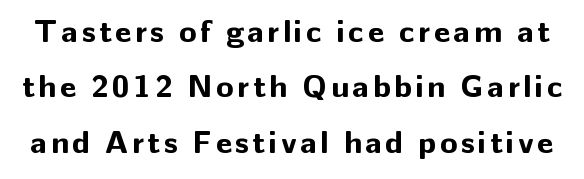
Q: Is the text bold? A: Yes.
Q: Is the text italic (slanted)? A: No, it is upright.
Q: Is the typeface a serif or a sans-serif typeface? A: Sans-serif.
Q: Is the text underlined? A: No.
Q: Width (condensed, normal, or wide)? A: Normal.
Q: Stroke contrast? A: Low.
Q: x-height? A: Medium.
Q: Monospaced? A: No.
